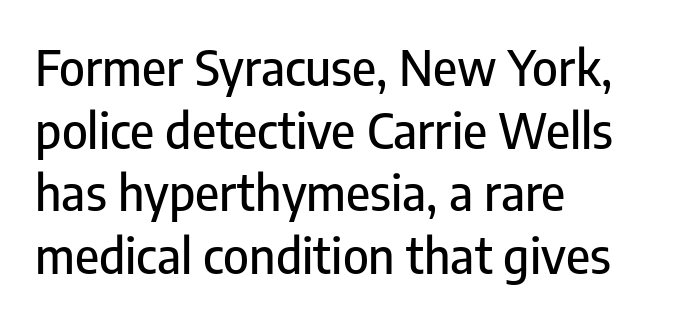
Q: Is the text italic (slanted)? A: No, it is upright.
Q: Is the typeface a serif or a sans-serif typeface? A: Sans-serif.
Q: Is the text underlined? A: No.
Q: How is the paragraph aligned? A: Left-aligned.
Q: Is the spacing between letters normal or unusually wide? A: Normal.
Q: Is the spacing between lines tight, normal or loose? A: Normal.
Q: Width (condensed, normal, or wide)? A: Condensed.
Q: Stroke contrast? A: Low.
Q: x-height? A: Medium.
Q: Monospaced? A: No.
